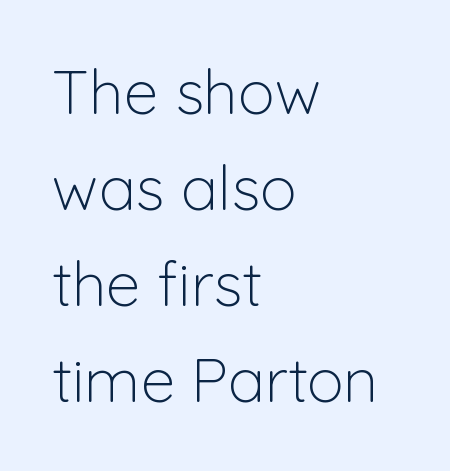
The image shows 62 px light sans-serif type, upright; set left-aligned, normal line spacing (1.55x), normal letter spacing, not underlined; low stroke contrast and a medium x-height.
